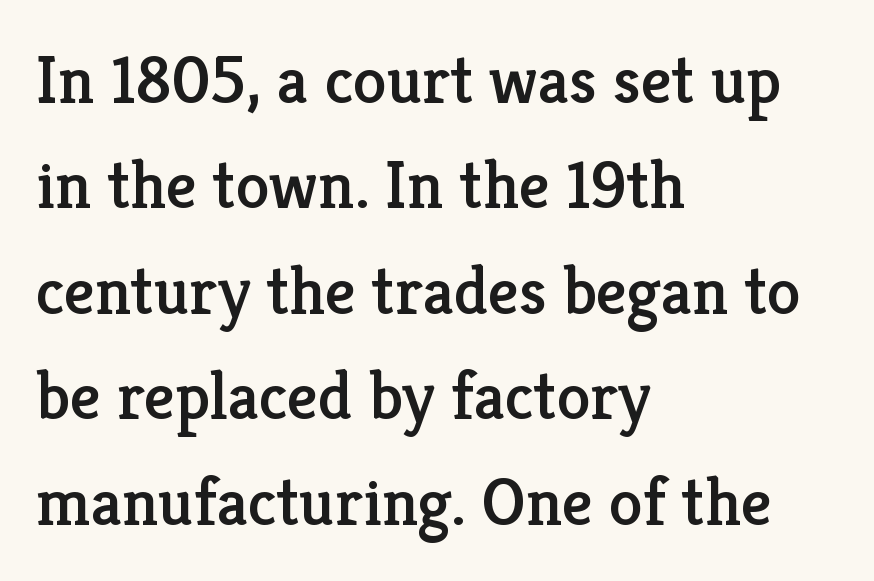
Q: Is the text italic (slanted)? A: No, it is upright.
Q: Is the typeface a serif or a sans-serif typeface? A: Serif.
Q: Is the text underlined? A: No.
Q: How is the paragraph aligned? A: Left-aligned.
Q: Is the spacing between letters normal or unusually wide? A: Normal.
Q: Is the spacing between lines tight, normal or loose? A: Normal.
Q: Width (condensed, normal, or wide)? A: Normal.
Q: Stroke contrast? A: Low.
Q: x-height? A: Medium.
Q: Monospaced? A: No.
